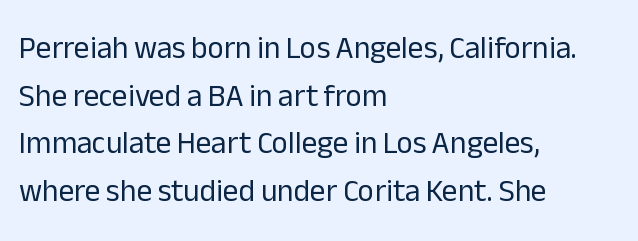
Q: Is the text bold? A: No.
Q: Is the text italic (slanted)? A: No, it is upright.
Q: Is the typeface a serif or a sans-serif typeface? A: Sans-serif.
Q: Is the text underlined? A: No.
Q: How is the paragraph aligned? A: Left-aligned.
Q: Is the spacing between letters normal or unusually wide? A: Normal.
Q: Is the spacing between lines tight, normal or loose? A: Normal.
Q: Width (condensed, normal, or wide)? A: Normal.
Q: Stroke contrast? A: Low.
Q: x-height? A: Medium.
Q: Monospaced? A: No.
